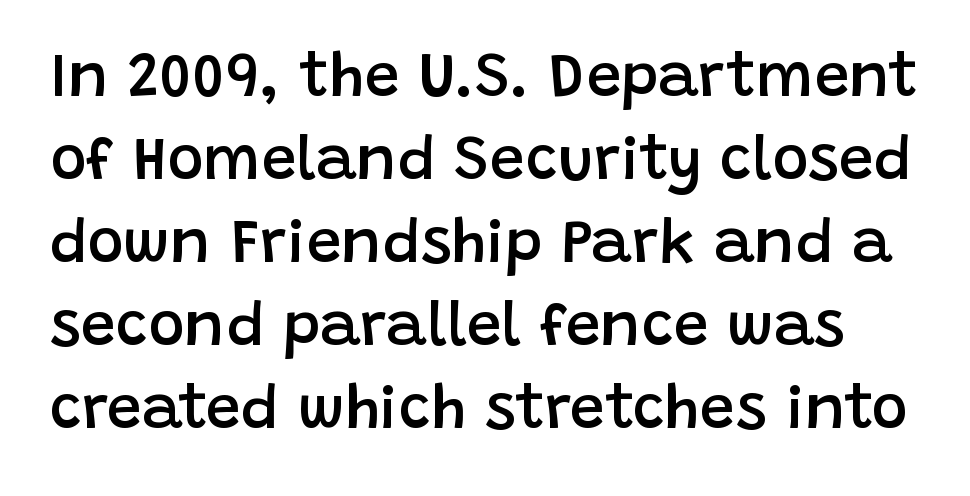
The image shows 62 px semibold sans-serif type, upright; set normal line spacing (1.34x), normal letter spacing, not underlined; low stroke contrast and a large x-height.
